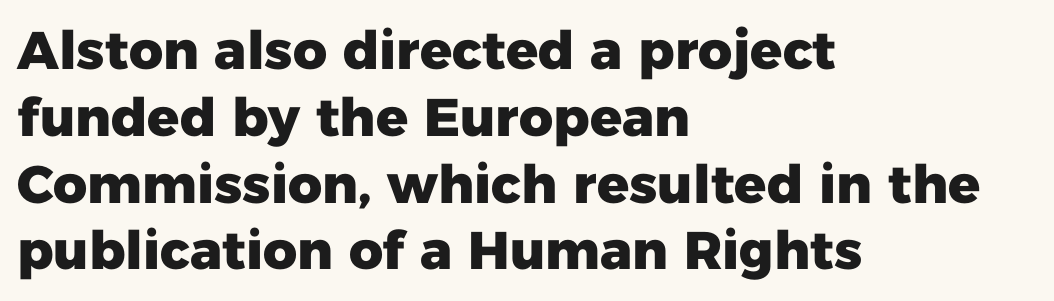
Successive baselines arrive at the customary interval. These lines keep a tight, regular rhythm from letter to letter. Visually the block forms a straight wall on the left and a jagged coastline on the right. Italic? Not at all — the glyphs are vertical. Serifs: no, the terminals of the letterforms are clean.
